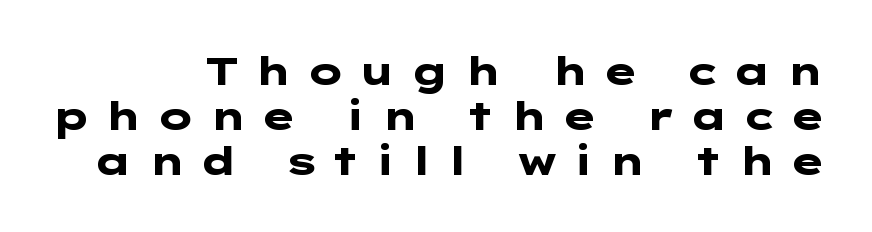
Q: Is the text bold? A: Yes.
Q: Is the text italic (slanted)? A: No, it is upright.
Q: Is the typeface a serif or a sans-serif typeface? A: Sans-serif.
Q: Is the text underlined? A: No.
Q: How is the paragraph aligned? A: Right-aligned.
Q: Is the spacing between letters normal or unusually wide? A: Unusually wide.
Q: Width (condensed, normal, or wide)? A: Wide.
Q: Stroke contrast? A: Low.
Q: x-height? A: Medium.
